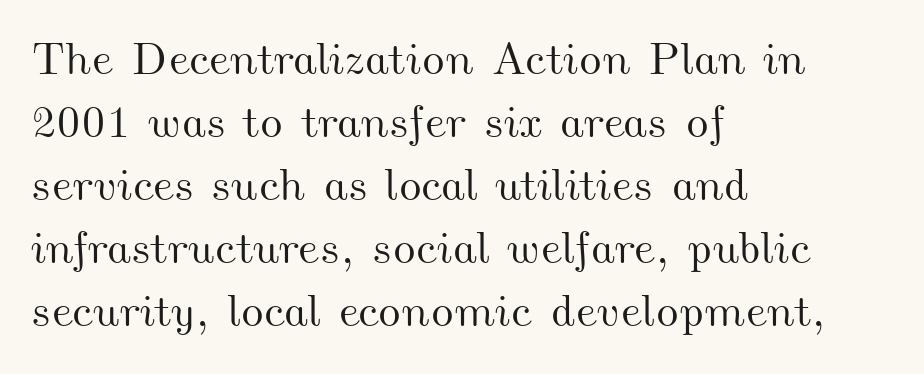
Q: Is the text underlined? A: No.
Q: How is the paragraph aligned? A: Left-aligned.
Q: Is the spacing between letters normal or unusually wide? A: Normal.
Q: Is the spacing between lines tight, normal or loose? A: Normal.
Q: Width (condensed, normal, or wide)? A: Wide.
Q: Stroke contrast? A: Medium.
Q: x-height? A: Small.
Q: Monospaced? A: No.
